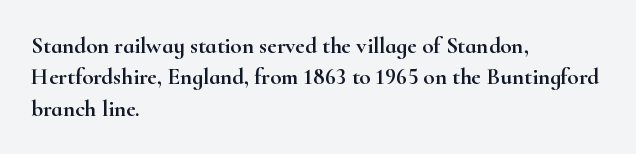
The image shows 23 px text type, upright; set left-aligned, normal line spacing (1.36x), normal letter spacing, not underlined.
